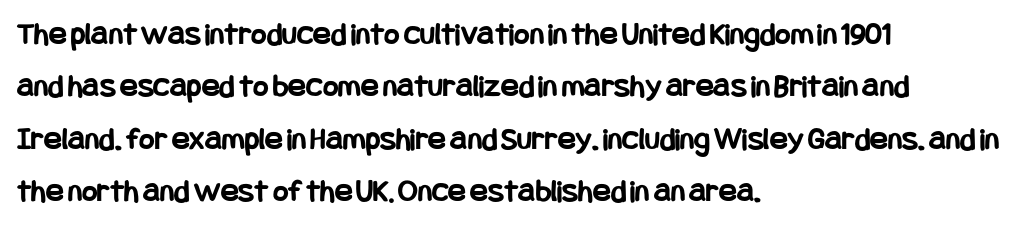
The image shows 33 px bold, condensed sans-serif type, upright; set left-aligned, normal line spacing (1.59x), normal letter spacing, not underlined; low stroke contrast and a large x-height.
